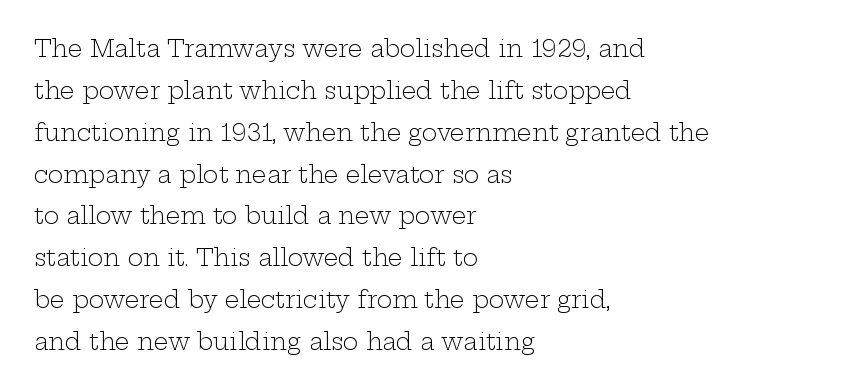
{"italic": "no", "bold": "no", "underline": "no", "align": "left", "line_spacing_ratio": 1.82, "letter_spacing": "normal", "letter_spacing_em": 0.0, "glyph_px": 23}
